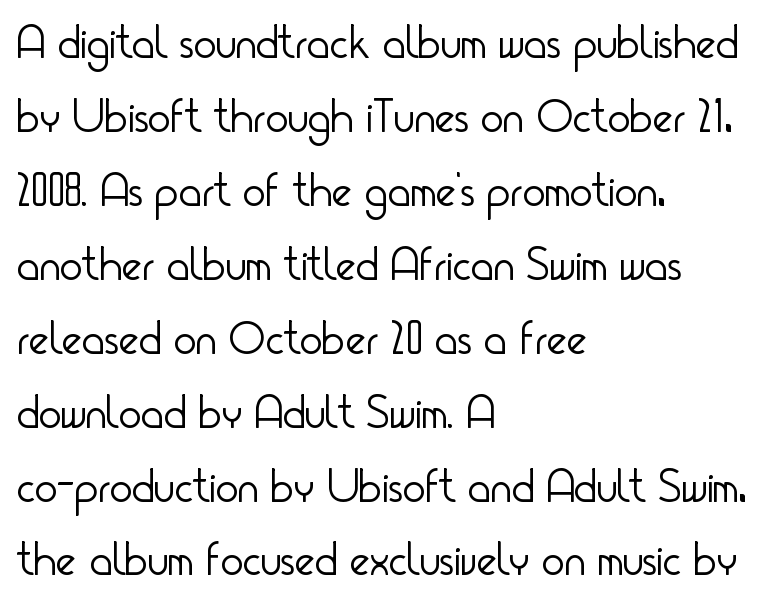
Q: Is the text bold? A: No.
Q: Is the text italic (slanted)? A: No, it is upright.
Q: Is the typeface a serif or a sans-serif typeface? A: Sans-serif.
Q: Is the text underlined? A: No.
Q: How is the paragraph aligned? A: Left-aligned.
Q: Is the spacing between letters normal or unusually wide? A: Normal.
Q: Is the spacing between lines tight, normal or loose? A: Normal.
Q: Width (condensed, normal, or wide)? A: Condensed.
Q: Stroke contrast? A: Low.
Q: x-height? A: Small.
Q: Monospaced? A: No.
